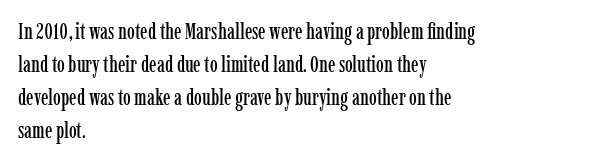
Q: Is the text italic (slanted)? A: No, it is upright.
Q: Is the text underlined? A: No.
Q: How is the paragraph aligned? A: Left-aligned.
Q: Is the spacing between letters normal or unusually wide? A: Normal.
Q: Is the spacing between lines tight, normal or loose? A: Normal.
